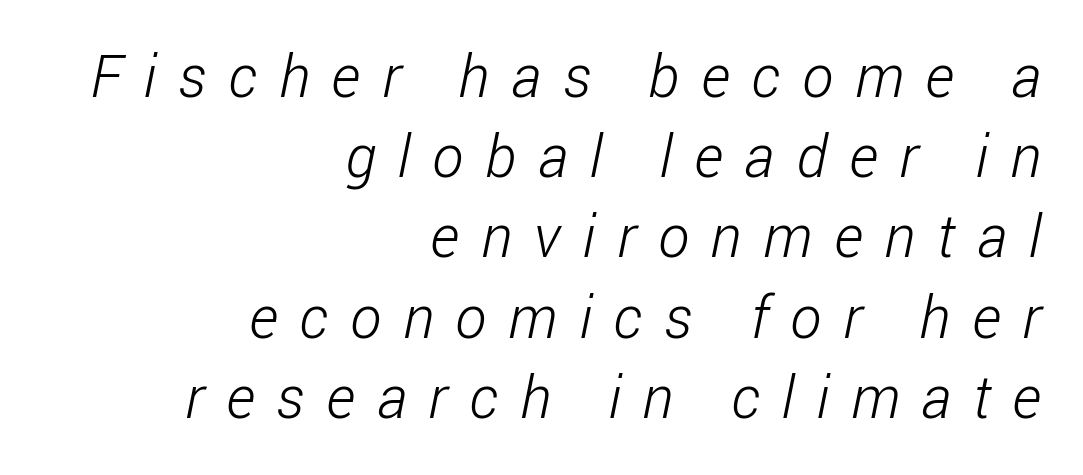
{"serif": "no", "bold": "no", "weight": "light", "width": "condensed", "stroke_contrast": "low", "x_height": "medium", "monospaced": "no", "underline": "no", "align": "right", "line_spacing": "normal", "line_spacing_ratio": 1.36, "letter_spacing": "wide", "letter_spacing_em": 0.37, "glyph_px": 59}
